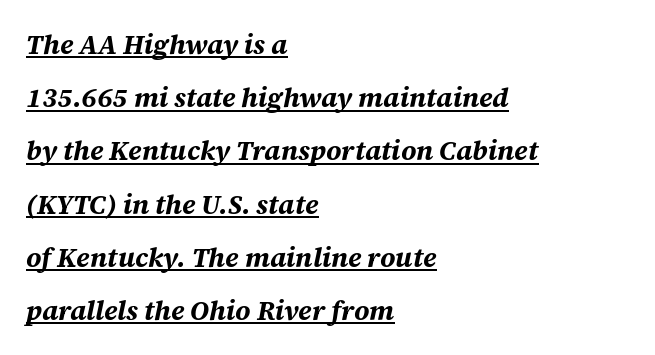
The image shows 27 px bold type, italic (leaning right); set left-aligned, loose line spacing (1.97x), normal letter spacing, underlined.
